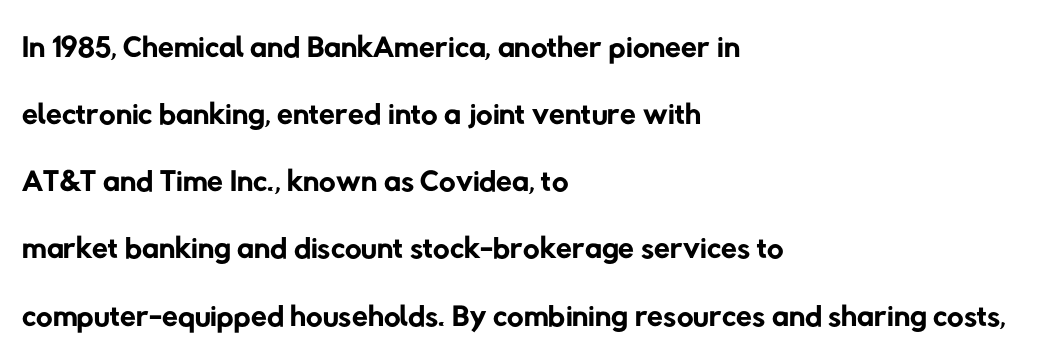
These lines are set flush left with a ragged right edge. The rendering uses natural spacing where letterforms have individual widths. Letterform terminals end flat and unadorned throughout the passage. No word sits above an underline. Nothing heavy about these letters — not bold at all. This block has exactly the height ordinary leading produces.
